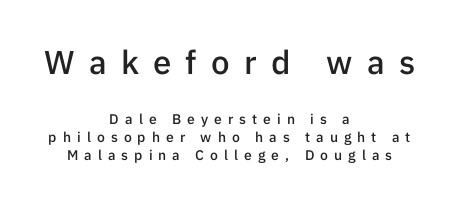
The image shows 33 px semibold sans-serif type, upright; set centered, normal line spacing (1.29x), unusually wide letter spacing (+0.43 em), not underlined; the first (top) block is 2.36x larger; low stroke contrast and a medium x-height.
